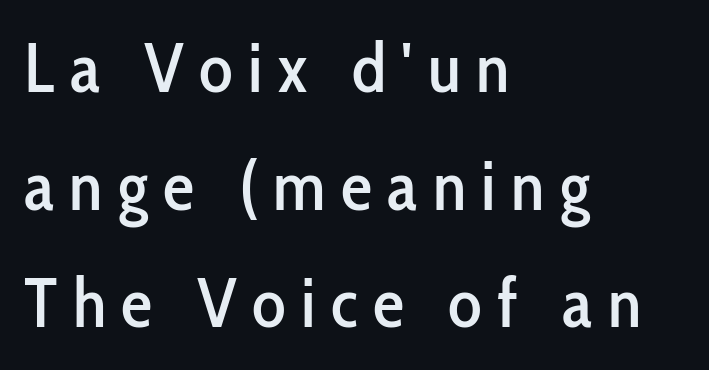
The image shows 70 px condensed sans-serif type, upright; set left-aligned, normal line spacing (1.68x), unusually wide letter spacing (+0.22 em), not underlined; low stroke contrast and a medium x-height.
